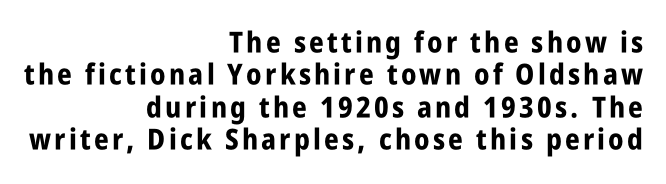
Students, this is bold: see how much ink each stroke carries. The designer dialed line spacing down below the default. Is this a fixed-width face? No — the glyphs have proportional, varying widths. If you drew a line through each stem, it would be perfectly vertical. What kind of face is this? One without serifs — a sans. The space directly below the letters is spotless.
